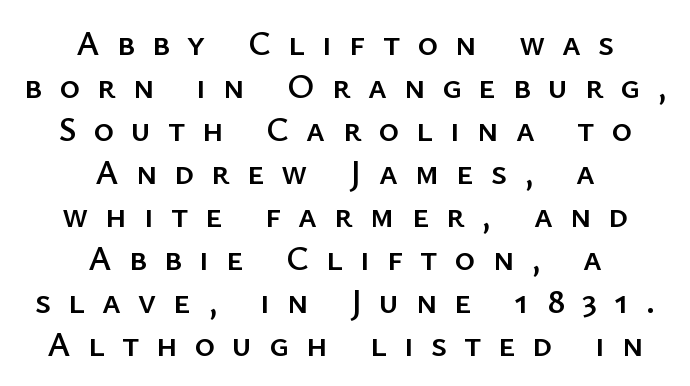
The text block is weighted toward neither margin, spreading evenly from the middle. The specimen omits any rule beneath the text block's lines. These lines are rendered in a variable-pitch font. Inter-character spacing is expanded well beyond the font's built-in metrics.
